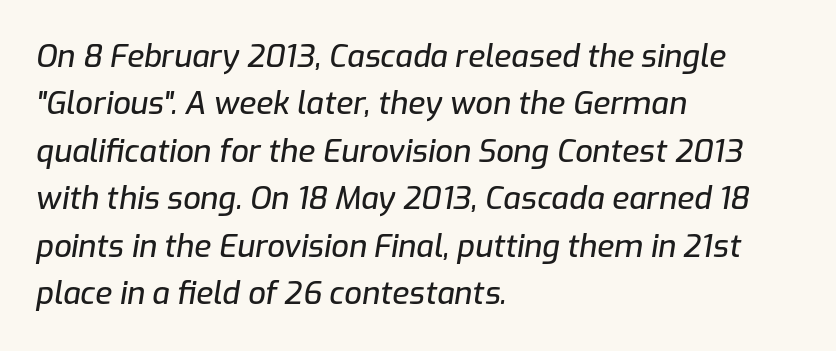
{"italic": "yes", "lean": "right", "slant_degrees": 9, "width": "normal", "stroke_contrast": "low", "x_height": "medium", "monospaced": "no", "underline": "no", "align": "left", "line_spacing": "normal", "line_spacing_ratio": 1.53, "letter_spacing": "normal", "letter_spacing_em": 0.0, "glyph_px": 31}
